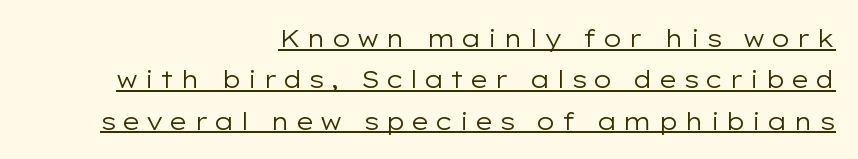
Short and long lines alike share a common ending point at right. Weight: regular or lighter. Tall strokes in this sample are plumb rather than angled. Check the space under the baseline: a stroke is drawn there.
